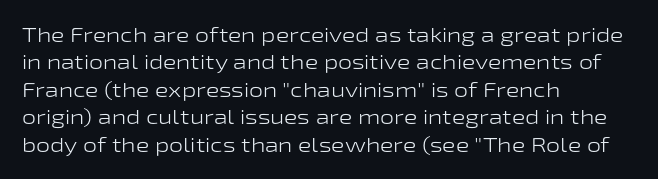
{"italic": "no", "bold": "no", "underline": "no", "align": "left", "line_spacing": "normal", "line_spacing_ratio": 1.37, "letter_spacing": "normal", "letter_spacing_em": 0.0, "glyph_px": 20}
